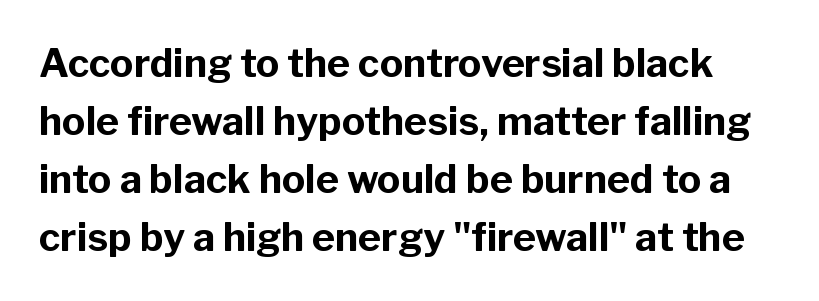
Q: Is the text bold? A: Yes.
Q: Is the text italic (slanted)? A: No, it is upright.
Q: Is the typeface a serif or a sans-serif typeface? A: Sans-serif.
Q: Is the text underlined? A: No.
Q: Is the spacing between letters normal or unusually wide? A: Normal.
Q: Is the spacing between lines tight, normal or loose? A: Normal.
Q: Width (condensed, normal, or wide)? A: Normal.
Q: Stroke contrast? A: Low.
Q: x-height? A: Medium.
Q: Monospaced? A: No.
